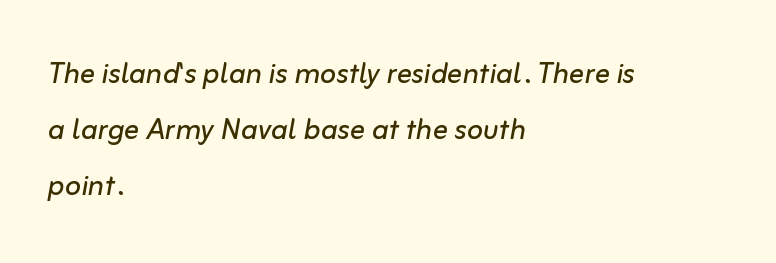
Q: Is the text bold? A: No.
Q: Is the text italic (slanted)? A: Yes, it leans right by about 10 degrees.
Q: Is the text underlined? A: No.
Q: How is the paragraph aligned? A: Left-aligned.
Q: Is the spacing between letters normal or unusually wide? A: Normal.
Q: Is the spacing between lines tight, normal or loose? A: Normal.
Q: Width (condensed, normal, or wide)? A: Normal.
Q: Stroke contrast? A: Low.
Q: x-height? A: Medium.
Q: Monospaced? A: No.
